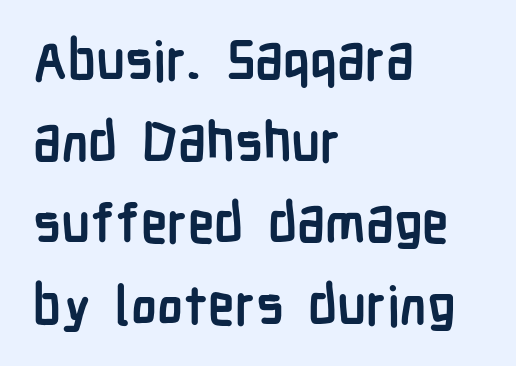
The image shows 54 px semibold, condensed sans-serif type, upright; set left-aligned, normal line spacing (1.51x), normal letter spacing, not underlined; low stroke contrast and a medium x-height.
